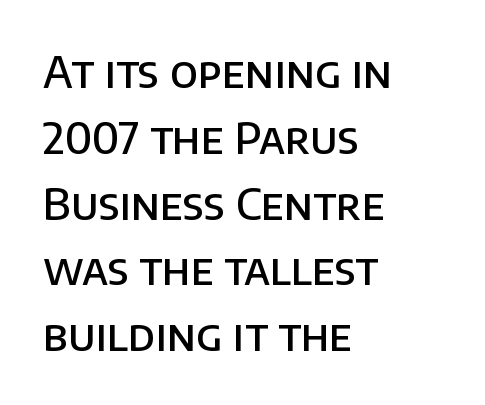
The image shows 43 px semibold sans-serif type, upright; set left-aligned, normal line spacing (1.53x), normal letter spacing, not underlined; low stroke contrast and a large x-height.
